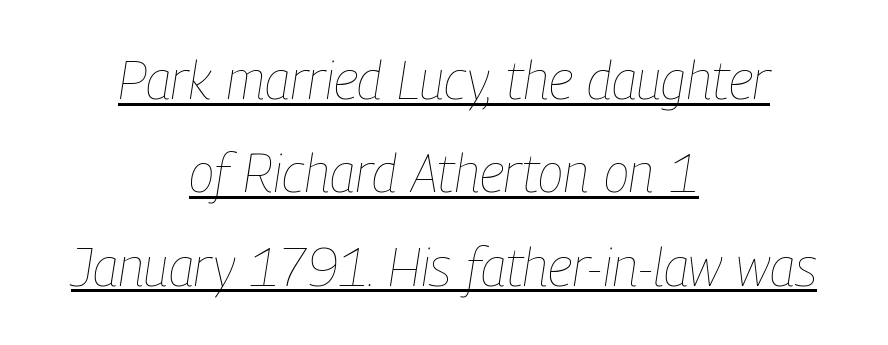
{"italic": "yes", "lean": "right", "slant_degrees": 9, "bold": "no", "weight": "thin", "width": "condensed", "stroke_contrast": "low", "x_height": "medium", "monospaced": "no", "underline": "yes", "align": "center", "line_spacing_ratio": 1.76, "letter_spacing": "normal", "letter_spacing_em": 0.0, "glyph_px": 53}
